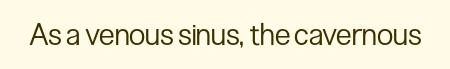
Q: Is the text bold? A: No.
Q: Is the text italic (slanted)? A: No, it is upright.
Q: Is the typeface a serif or a sans-serif typeface? A: Sans-serif.
Q: Is the text underlined? A: No.
Q: Is the spacing between letters normal or unusually wide? A: Normal.
Q: Width (condensed, normal, or wide)? A: Condensed.
Q: Stroke contrast? A: Low.
Q: x-height? A: Medium.
Q: Monospaced? A: No.
